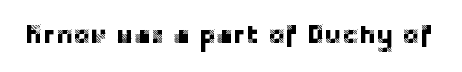
The image shows 26 px text type, upright; set normal letter spacing, not underlined.
